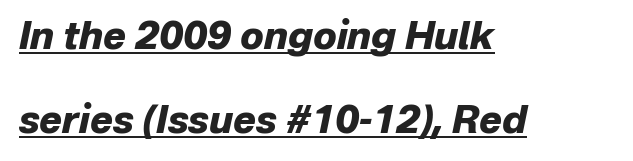
{"italic": "yes", "lean": "right", "slant_degrees": 12, "bold": "yes", "weight": "heavy", "width": "normal", "stroke_contrast": "low", "x_height": "medium", "monospaced": "no", "underline": "yes", "align": "left", "line_spacing": "loose", "line_spacing_ratio": 2.2, "letter_spacing": "normal", "letter_spacing_em": 0.0, "glyph_px": 38}
